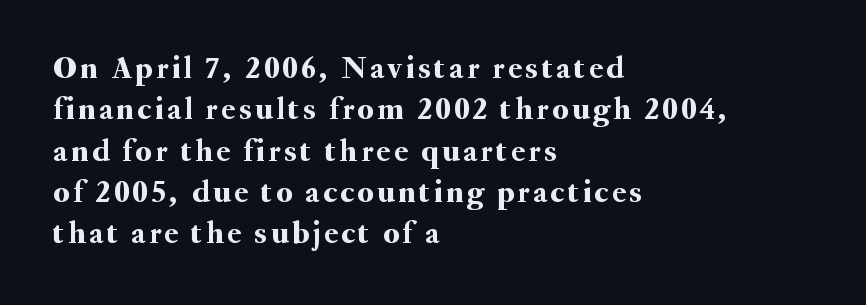
The text was rendered using a seriffed face with decorative stroke endings. These lines sit exactly where default settings would place them. Decoration check: the copy has no underline. These lines are rendered in a variable-pitch font. The letters stand upright; this is a roman face.
